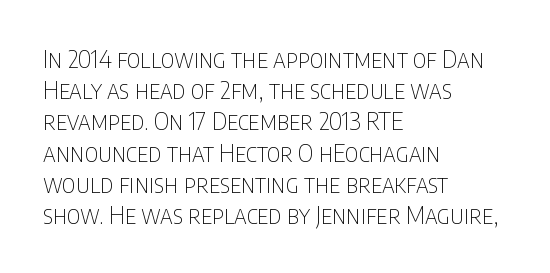
Q: Is the text bold? A: No.
Q: Is the text italic (slanted)? A: No, it is upright.
Q: Is the text underlined? A: No.
Q: How is the paragraph aligned? A: Left-aligned.
Q: Is the spacing between letters normal or unusually wide? A: Normal.
Q: Is the spacing between lines tight, normal or loose? A: Normal.
